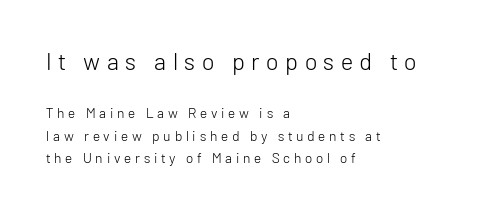
The image shows 24 px text type, upright; set left-aligned, normal line spacing (1.62x), unusually wide letter spacing (+0.27 em), not underlined; the first (top) block is 1.71x larger.
